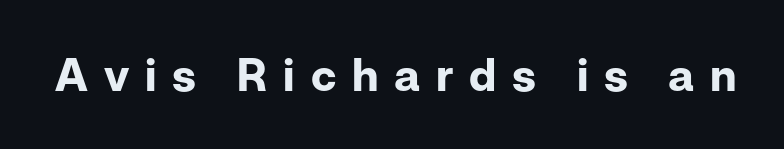
Q: Is the text bold? A: Yes.
Q: Is the text italic (slanted)? A: No, it is upright.
Q: Is the typeface a serif or a sans-serif typeface? A: Sans-serif.
Q: Is the text underlined? A: No.
Q: Is the spacing between letters normal or unusually wide? A: Unusually wide.
Q: Width (condensed, normal, or wide)? A: Normal.
Q: Stroke contrast? A: Low.
Q: x-height? A: Medium.
Q: Monospaced? A: No.
